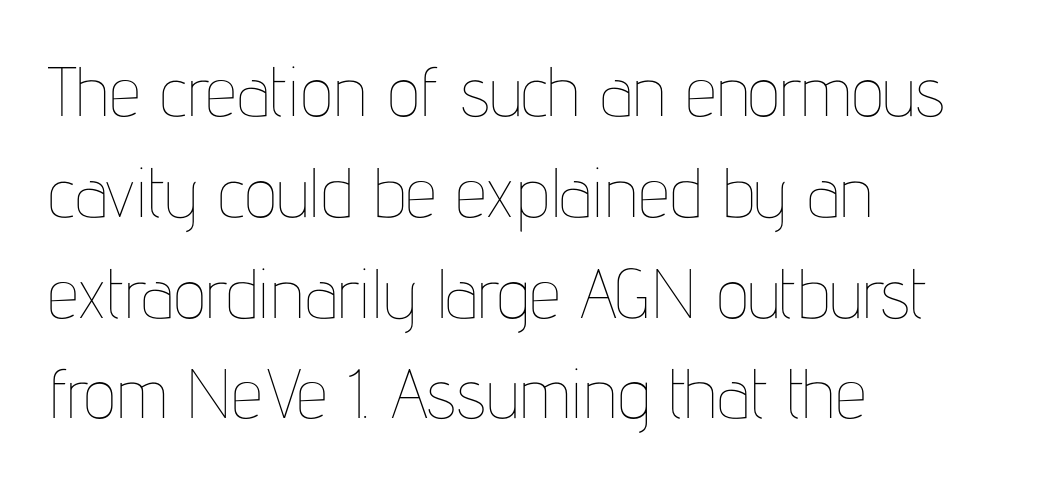
The image shows 70 px thin, condensed type, upright; set left-aligned, normal line spacing (1.44x), normal letter spacing, not underlined; low stroke contrast and a medium x-height.
